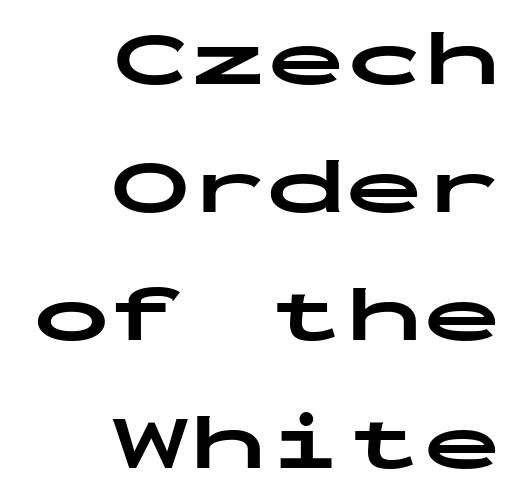
Q: Is the text bold? A: Yes.
Q: Is the text italic (slanted)? A: No, it is upright.
Q: Is the typeface a serif or a sans-serif typeface? A: Sans-serif.
Q: Is the text underlined? A: No.
Q: How is the paragraph aligned? A: Right-aligned.
Q: Is the spacing between letters normal or unusually wide? A: Normal.
Q: Is the spacing between lines tight, normal or loose? A: Normal.
Q: Width (condensed, normal, or wide)? A: Wide.
Q: Stroke contrast? A: Low.
Q: x-height? A: Medium.
Q: Monospaced? A: Yes.
